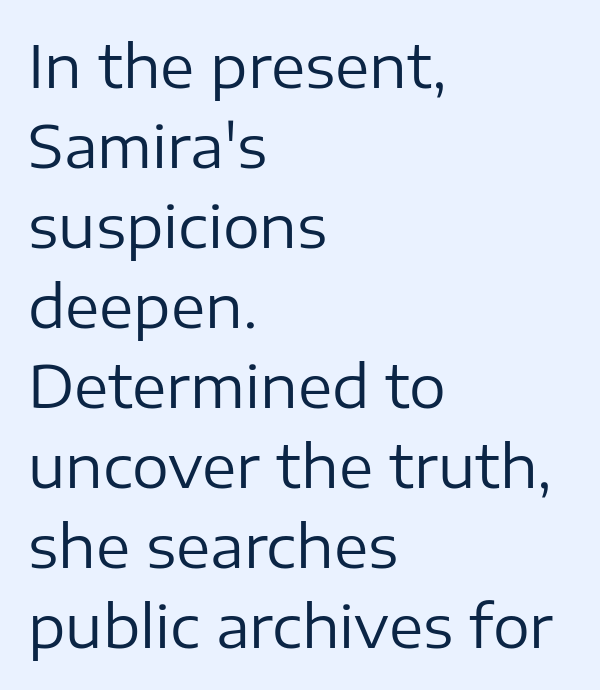
The image shows 58 px regular-weight sans-serif type, upright; set left-aligned, normal line spacing (1.38x), normal letter spacing, not underlined; low stroke contrast and a medium x-height.
